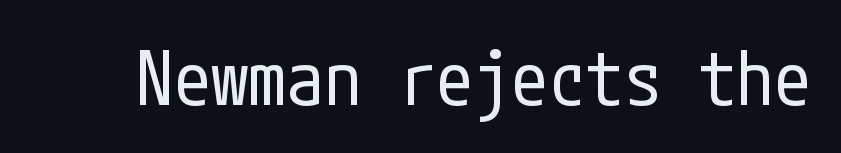
Q: Is the text bold? A: No.
Q: Is the text italic (slanted)? A: No, it is upright.
Q: Is the typeface a serif or a sans-serif typeface? A: Sans-serif.
Q: Is the text underlined? A: No.
Q: Is the spacing between letters normal or unusually wide? A: Normal.
Q: Width (condensed, normal, or wide)? A: Condensed.
Q: Stroke contrast? A: Low.
Q: x-height? A: Medium.
